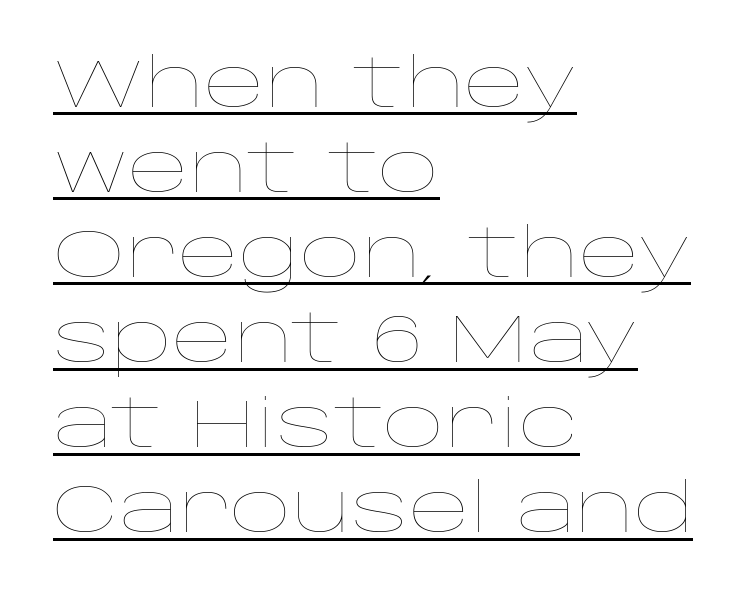
This is not heavy type; no bold has been used. This block has exactly the height ordinary leading produces. Looks like regular typesetting: each glyph gets only the width it needs. The rendering uses the underline text-decoration.
